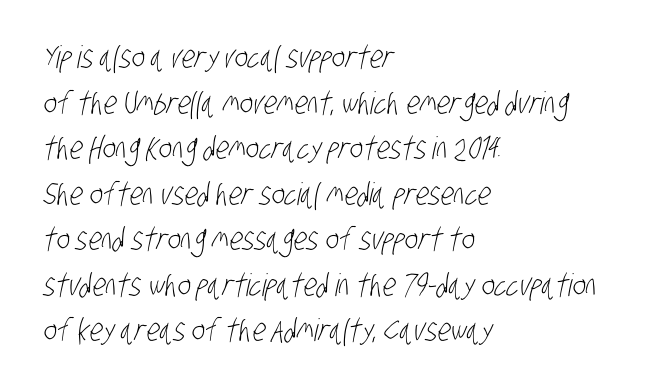
The image shows 31 px light, condensed sans-serif type; set left-aligned, normal line spacing (1.47x), normal letter spacing, not underlined; low stroke contrast and a large x-height.
